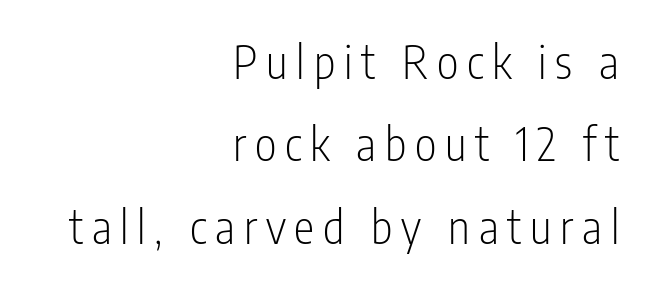
Q: Is the text bold? A: No.
Q: Is the text italic (slanted)? A: No, it is upright.
Q: Is the typeface a serif or a sans-serif typeface? A: Sans-serif.
Q: Is the text underlined? A: No.
Q: How is the paragraph aligned? A: Right-aligned.
Q: Width (condensed, normal, or wide)? A: Condensed.
Q: Stroke contrast? A: Low.
Q: x-height? A: Medium.
Q: Monospaced? A: No.
